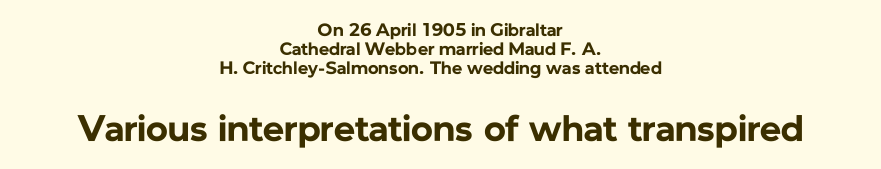
Q: Is the text bold? A: Yes.
Q: Is the text italic (slanted)? A: No, it is upright.
Q: Is the typeface a serif or a sans-serif typeface? A: Sans-serif.
Q: Is the text underlined? A: No.
Q: How is the paragraph aligned? A: Centered.
Q: Is the spacing between letters normal or unusually wide? A: Normal.
Q: Is the spacing between lines tight, normal or loose? A: Tight.
Q: Which block of text is set in a larger size, the first (top) or the second (bottom)? A: The second (bottom) one.
Q: Width (condensed, normal, or wide)? A: Normal.
Q: Stroke contrast? A: Low.
Q: x-height? A: Medium.
Q: Monospaced? A: No.
